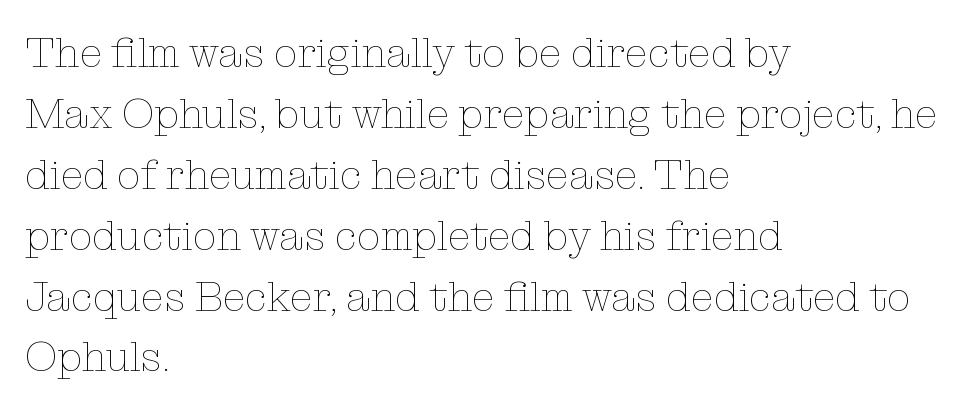
Students, observe: this is what conventionally led text looks like. Is the block centered? No — it sits flush against the left margin. The letters advance in unequal steps, a hallmark of proportional type. The baseline area is clear. Observe the ordinary spacing: letters are neighbours, not strangers. Every stem runs plumb, perpendicular to the baseline.
